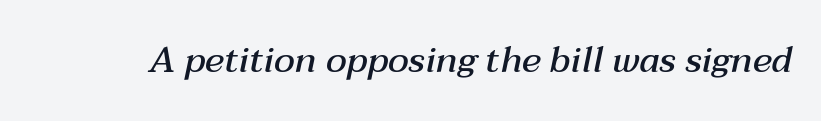
The image shows 36 px semibold type, italic (leaning right); set normal letter spacing, not underlined; medium stroke contrast and a medium x-height.
